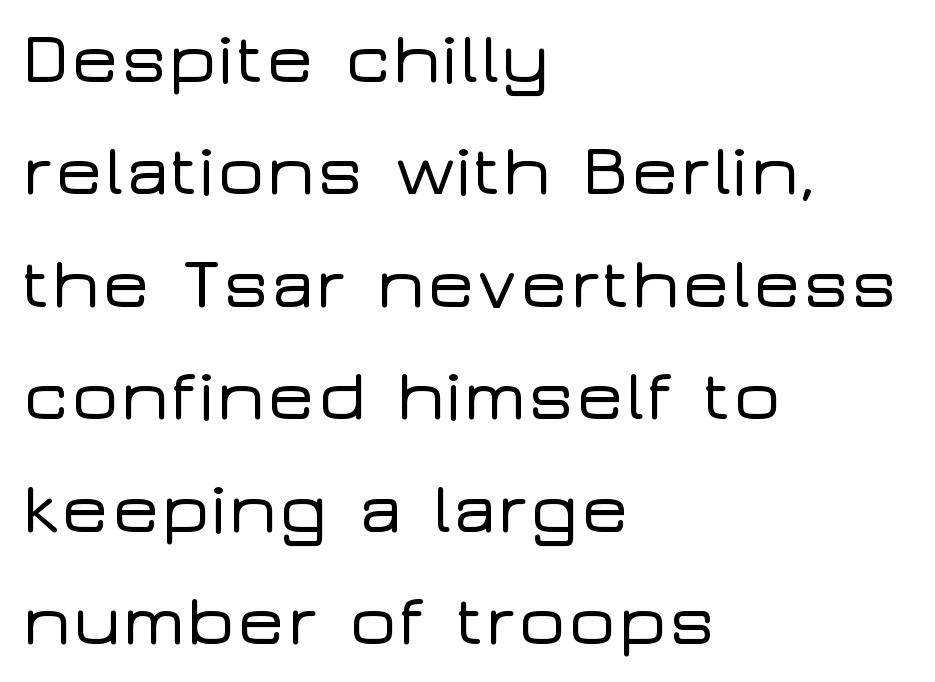
Serif or sans? Sans — the stroke terminals are bare. The passage shown stacks its lines at a standard gap. Characters follow at the spacing the type designer built in. You could not count columns in this text — the font is proportionally spaced. Horizontally, the lines are justified to the leading edge only.
